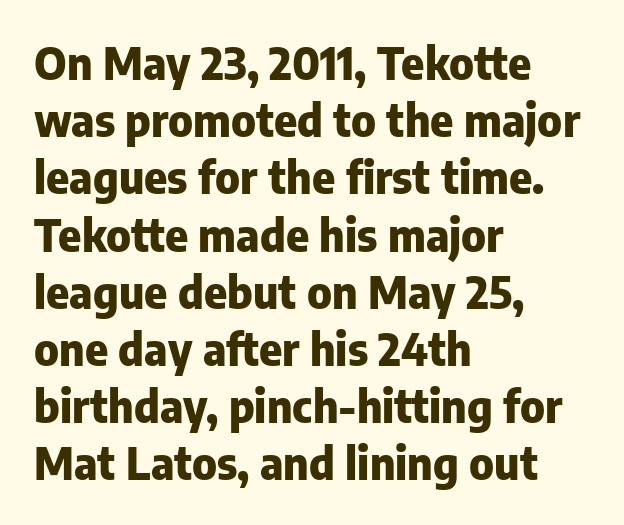
The image shows 44 px heavy sans-serif type, upright; set left-aligned, normal line spacing (1.3x), normal letter spacing, not underlined; low stroke contrast and a medium x-height.
